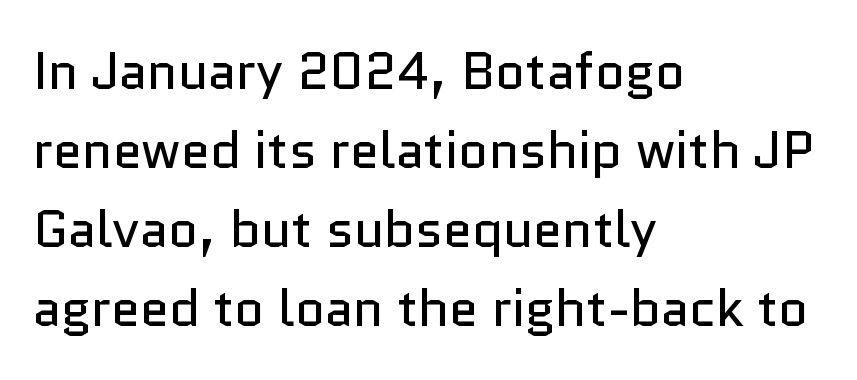
No word sits above an underline. Teacher's note: observe the even left margin — that is flush-left alignment. The passage shown is typed in a proportional face where columns would drift. Students, observe: this is what conventionally led text looks like. The weight would be labelled regular, book, light, or lighter still. The typography opts for an upright posture over an oblique one.
